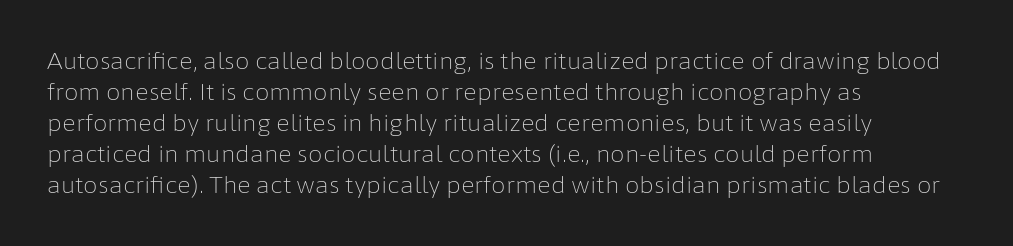
{"italic": "no", "bold": "no", "underline": "no", "align": "left", "line_spacing": "normal", "line_spacing_ratio": 1.35, "letter_spacing": "normal", "letter_spacing_em": 0.0, "glyph_px": 23}
